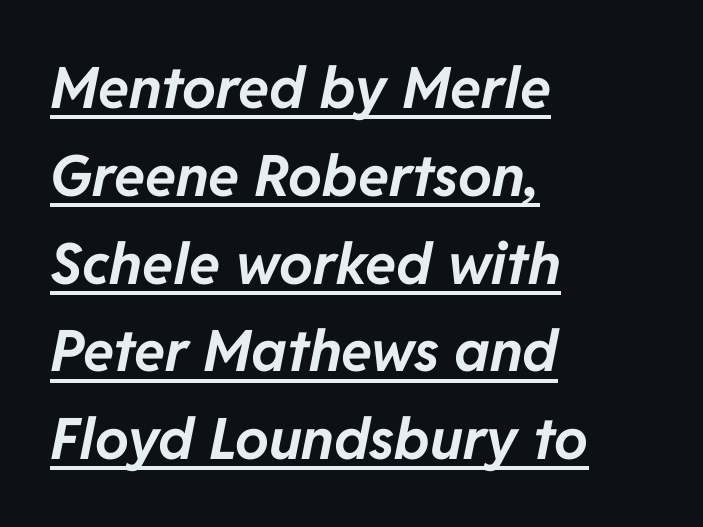
Q: Is the text bold? A: Yes.
Q: Is the text italic (slanted)? A: Yes, it leans right by about 11 degrees.
Q: Is the text underlined? A: Yes.
Q: How is the paragraph aligned? A: Left-aligned.
Q: Is the spacing between letters normal or unusually wide? A: Normal.
Q: Is the spacing between lines tight, normal or loose? A: Normal.
Q: Width (condensed, normal, or wide)? A: Normal.
Q: Stroke contrast? A: Low.
Q: x-height? A: Medium.
Q: Monospaced? A: No.
